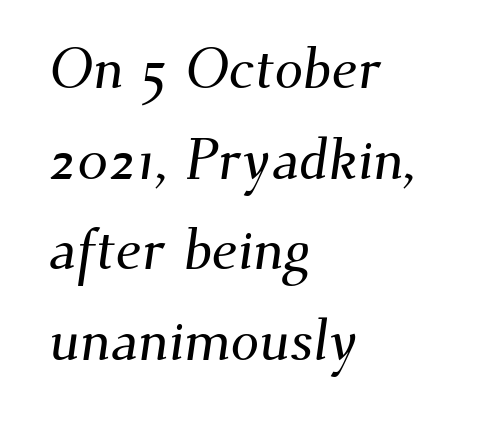
Q: Is the typeface a serif or a sans-serif typeface? A: Serif.
Q: Is the text underlined? A: No.
Q: How is the paragraph aligned? A: Left-aligned.
Q: Is the spacing between letters normal or unusually wide? A: Normal.
Q: Is the spacing between lines tight, normal or loose? A: Normal.
Q: Width (condensed, normal, or wide)? A: Normal.
Q: Stroke contrast? A: Medium.
Q: x-height? A: Small.
Q: Monospaced? A: No.
